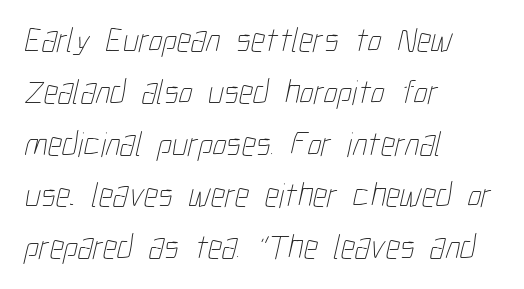
{"bold": "no", "weight": "thin", "width": "condensed", "stroke_contrast": "low", "x_height": "medium", "monospaced": "no", "underline": "no", "align": "left", "line_spacing": "normal", "line_spacing_ratio": 1.48, "letter_spacing": "normal", "letter_spacing_em": 0.0, "glyph_px": 35}
